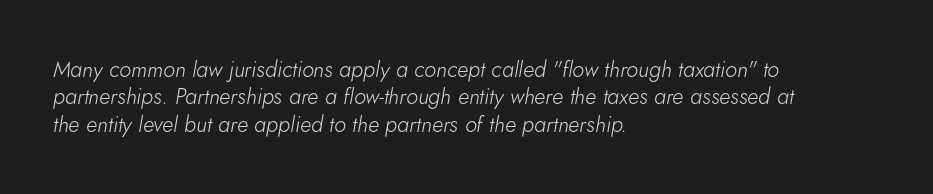
The image shows 22 px text type, italic (leaning right); set left-aligned, normal line spacing (1.25x), normal letter spacing, not underlined.
